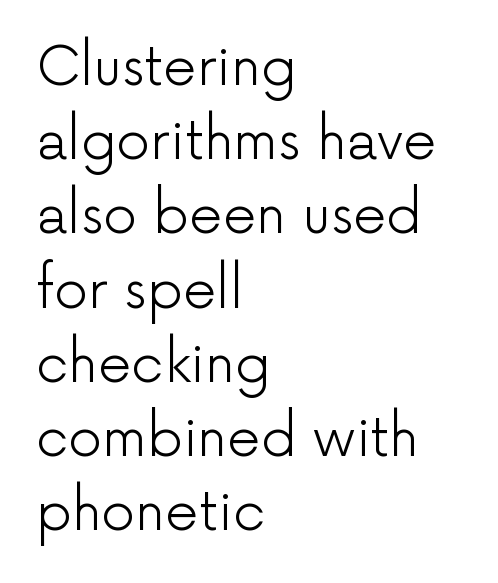
{"serif": "no", "italic": "no", "bold": "no", "weight": "light", "width": "normal", "stroke_contrast": "low", "x_height": "medium", "monospaced": "no", "underline": "no", "align": "left", "line_spacing": "normal", "line_spacing_ratio": 1.4, "letter_spacing": "normal", "letter_spacing_em": 0.0, "glyph_px": 53}
